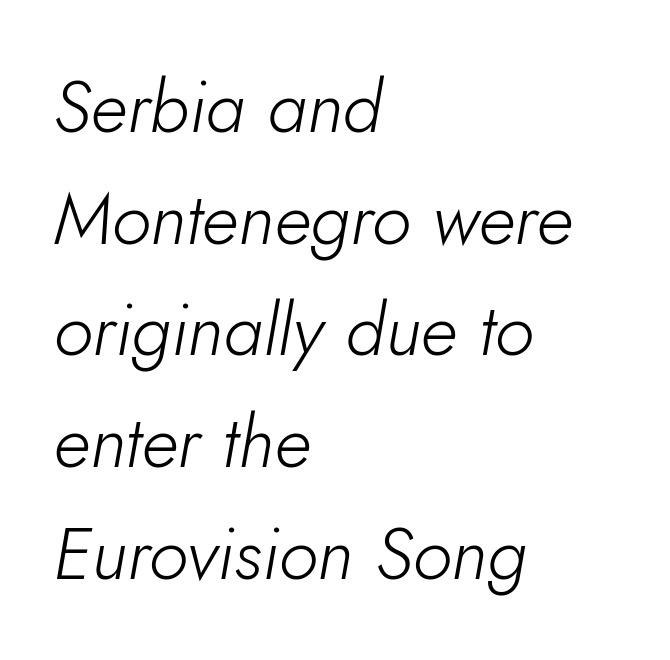
Reading down the block, your eye returns to a fixed left position each line. Looks like regular typesetting: each glyph gets only the width it needs. If you drew a line through each stem, it would be angled. The line texture is even and compact thanks to regular tracking.
